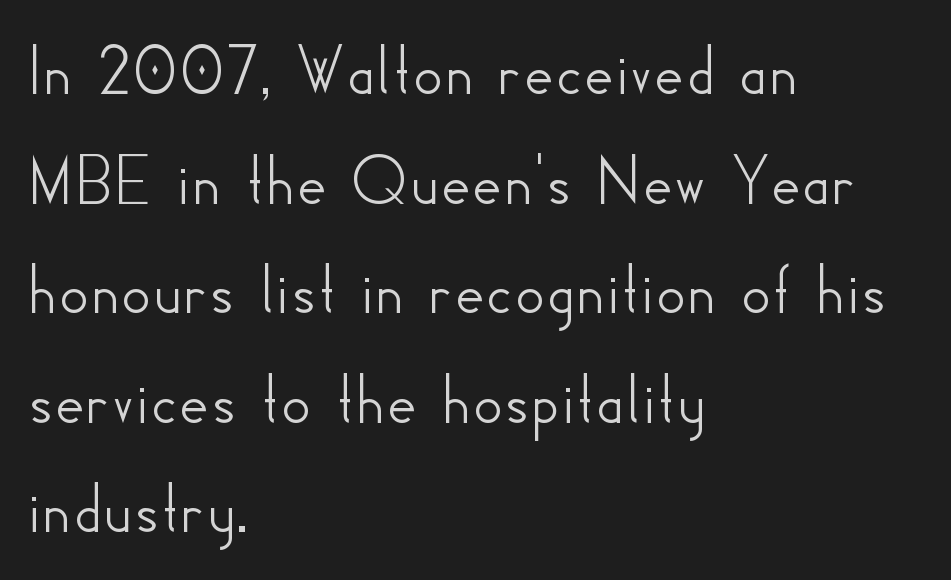
The words here are not underlined. The letters advance in unequal steps, a hallmark of proportional type. This rendering employs a face without finishing strokes, i.e., a sans-serif. In terms of posture, this sample is upright. Characters follow at the spacing the type designer built in. Visually the block forms a straight wall on the left and a jagged coastline on the right.
